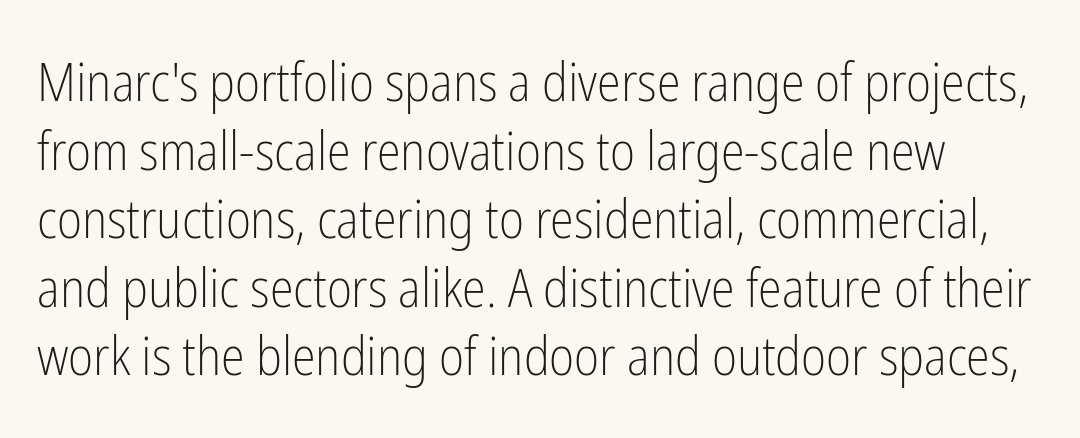
{"serif": "no", "italic": "no", "bold": "no", "weight": "light", "width": "condensed", "stroke_contrast": "low", "x_height": "medium", "monospaced": "no", "underline": "no", "line_spacing": "normal", "line_spacing_ratio": 1.27, "letter_spacing": "normal", "letter_spacing_em": 0.0, "glyph_px": 54}
